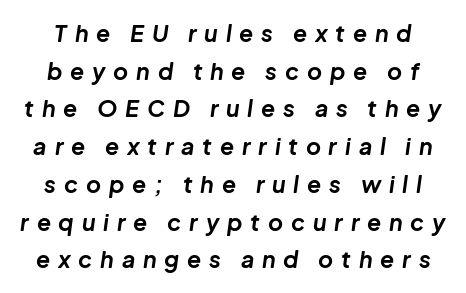
The image shows 23 px bold type, italic (leaning right); set normal line spacing (1.64x), unusually wide letter spacing (+0.34 em), not underlined.
